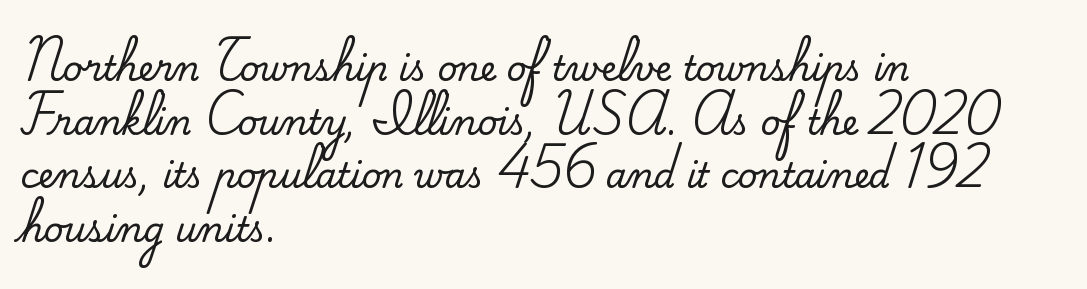
Q: Is the text italic (slanted)? A: Yes.
Q: Is the typeface a serif or a sans-serif typeface? A: Serif.
Q: Is the text underlined? A: No.
Q: How is the paragraph aligned? A: Left-aligned.
Q: Is the spacing between letters normal or unusually wide? A: Normal.
Q: Is the spacing between lines tight, normal or loose? A: Normal.
Q: Width (condensed, normal, or wide)? A: Normal.
Q: Stroke contrast? A: Medium.
Q: x-height? A: Small.
Q: Monospaced? A: No.
